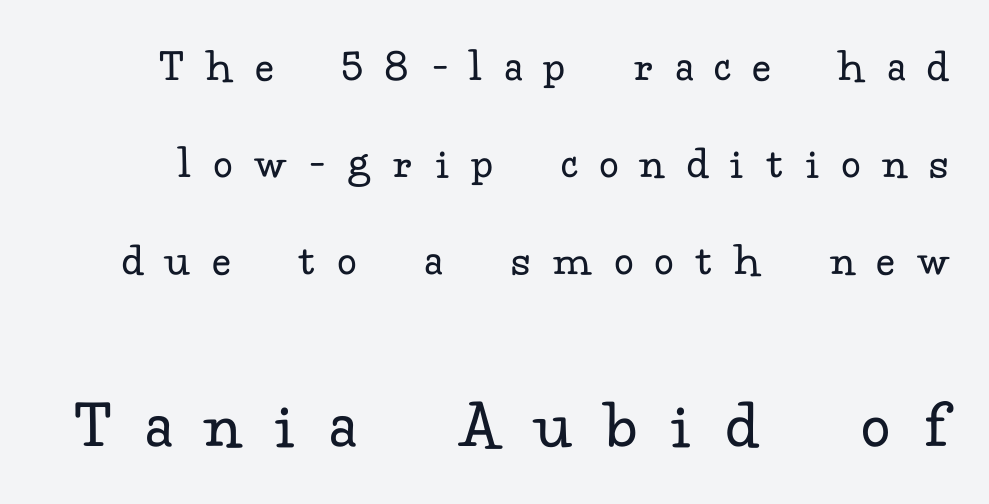
Lines of text with bare space underneath. Each letter keeps its own natural width here, so spacing adapts to shape. This is serif lettering, the kind often seen in printed books. Horizontal bands of white between lines are thick stripes.
